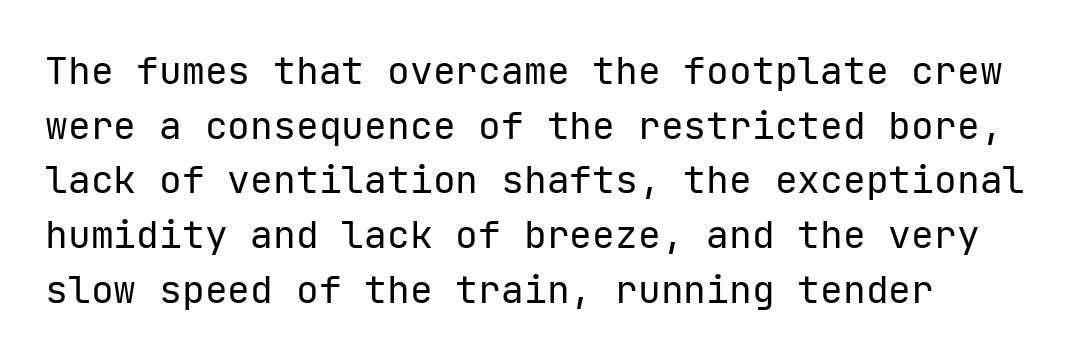
{"serif": "no", "italic": "no", "bold": "no", "weight": "regular", "width": "normal", "stroke_contrast": "low", "x_height": "medium", "underline": "no", "align": "left", "line_spacing": "normal", "line_spacing_ratio": 1.44, "letter_spacing": "normal", "letter_spacing_em": 0.0, "glyph_px": 38}
